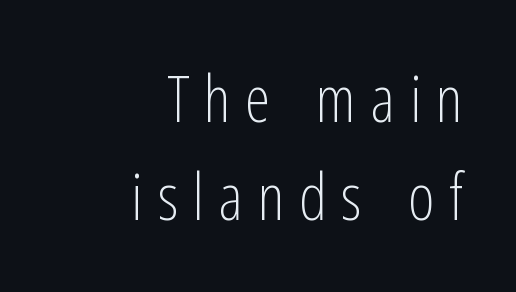
Q: Is the text bold? A: No.
Q: Is the text italic (slanted)? A: No, it is upright.
Q: Is the typeface a serif or a sans-serif typeface? A: Sans-serif.
Q: Is the text underlined? A: No.
Q: How is the paragraph aligned? A: Right-aligned.
Q: Is the spacing between letters normal or unusually wide? A: Unusually wide.
Q: Is the spacing between lines tight, normal or loose? A: Normal.
Q: Width (condensed, normal, or wide)? A: Condensed.
Q: Stroke contrast? A: Low.
Q: x-height? A: Medium.
Q: Monospaced? A: No.
